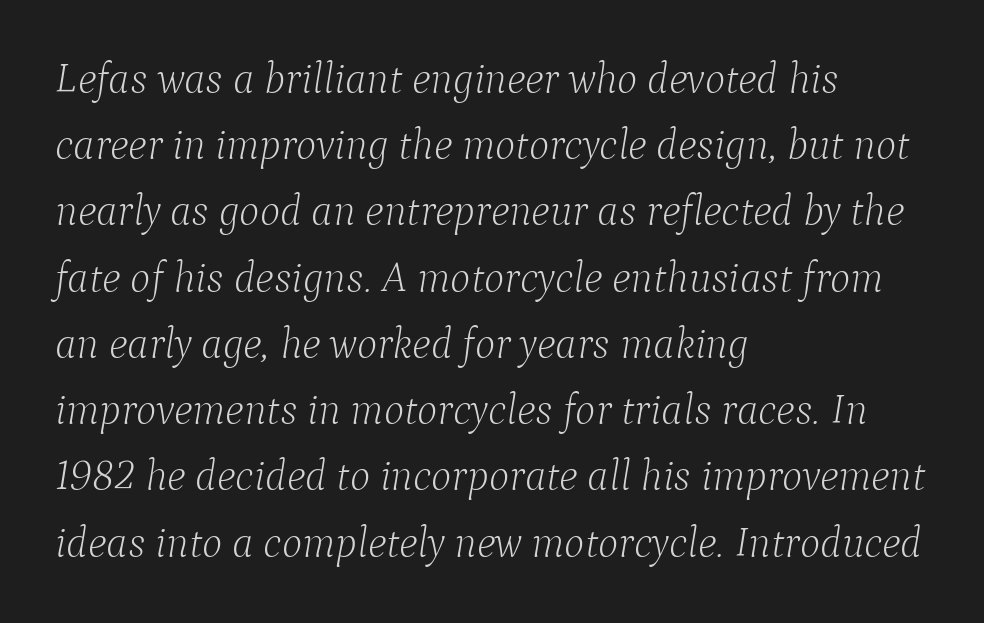
The image shows 43 px light serif type, italic (leaning right); set left-aligned, normal line spacing (1.54x), normal letter spacing, not underlined; low stroke contrast and a medium x-height.
